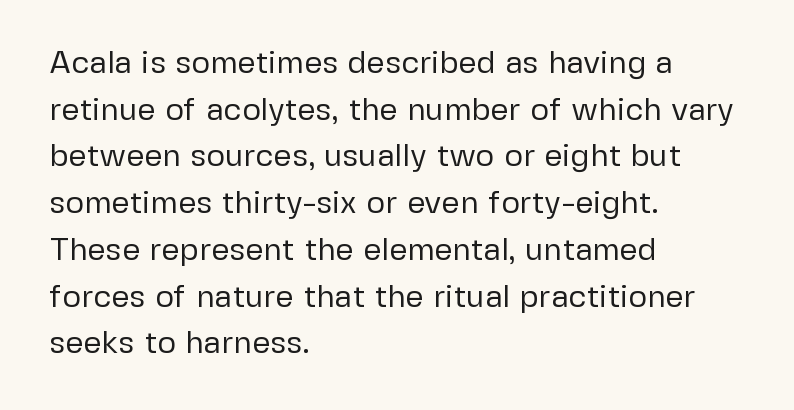
Q: Is the text bold? A: No.
Q: Is the text italic (slanted)? A: No, it is upright.
Q: Is the typeface a serif or a sans-serif typeface? A: Sans-serif.
Q: Is the text underlined? A: No.
Q: How is the paragraph aligned? A: Left-aligned.
Q: Is the spacing between letters normal or unusually wide? A: Normal.
Q: Is the spacing between lines tight, normal or loose? A: Normal.
Q: Width (condensed, normal, or wide)? A: Normal.
Q: Stroke contrast? A: Low.
Q: x-height? A: Medium.
Q: Monospaced? A: No.
